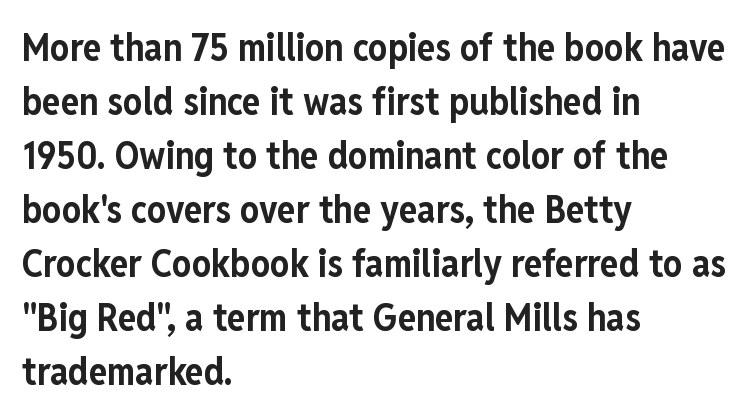
The image shows 38 px bold, condensed sans-serif type, upright; set left-aligned, normal line spacing (1.42x), normal letter spacing, not underlined; low stroke contrast and a medium x-height.
